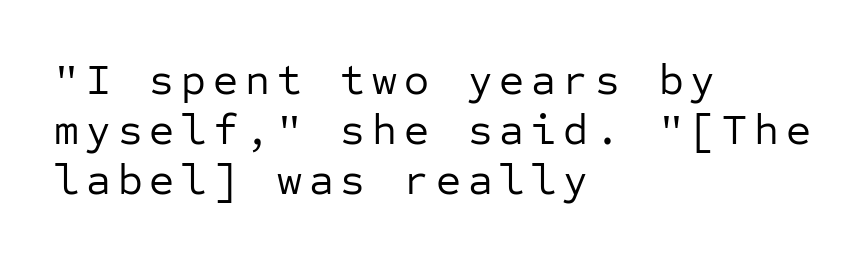
In CSS terms this would be text-align: left. Looks like terminal output: every glyph gets an equal slot. No extra ink here — the face is not bold. The strip under each line holds only bare page. In terms of posture, this sample is upright.
